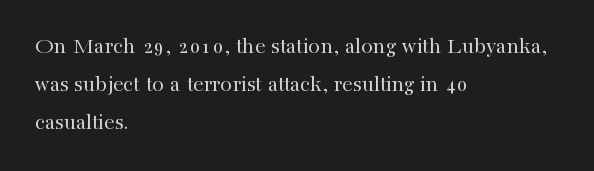
Q: Is the text bold? A: No.
Q: Is the text italic (slanted)? A: No, it is upright.
Q: Is the text underlined? A: No.
Q: How is the paragraph aligned? A: Left-aligned.
Q: Is the spacing between letters normal or unusually wide? A: Normal.
Q: Is the spacing between lines tight, normal or loose? A: Normal.
